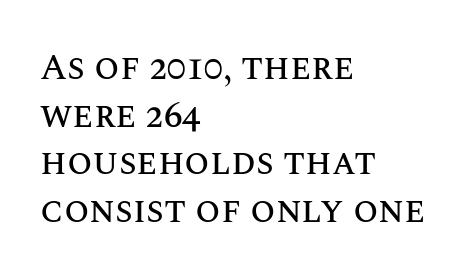
This sample has the flowing, uneven cadence of proportional lettering. The rendering uses a moderate line-height, typical for paragraphs. Here the glyphs are tracked normally, forming tight word shapes. The baseline area is clear. Where is the straight margin? On the left.
